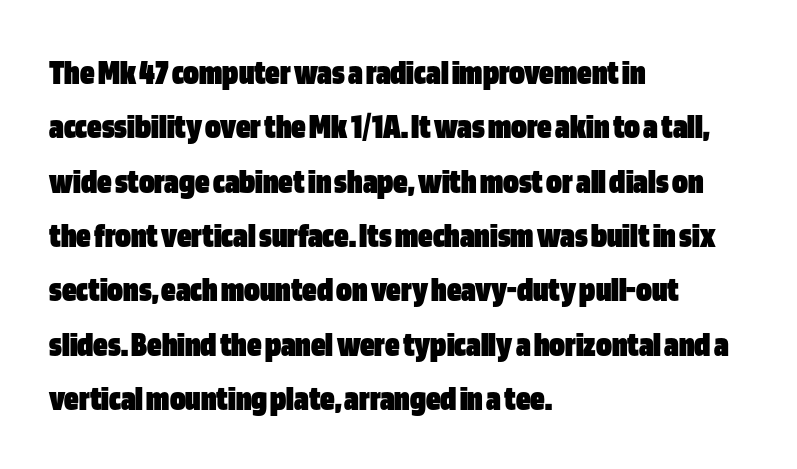
Serifs: no, the terminals of the letterforms are clean. Italic: no, the glyphs are upright roman. The rendering uses a moderate line-height, typical for paragraphs. The compositor pushed each line to the left boundary.
